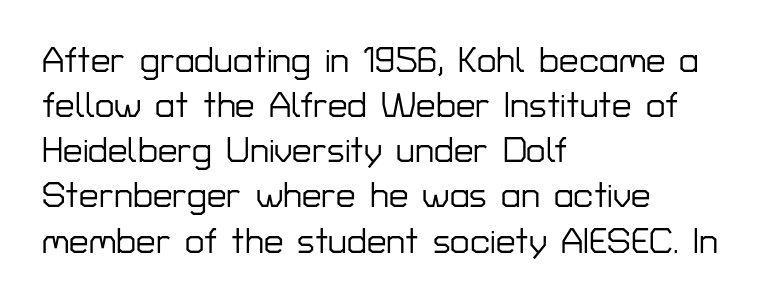
The image shows 35 px sans-serif type, upright; set left-aligned, normal line spacing (1.29x), normal letter spacing, not underlined; low stroke contrast and a medium x-height.
